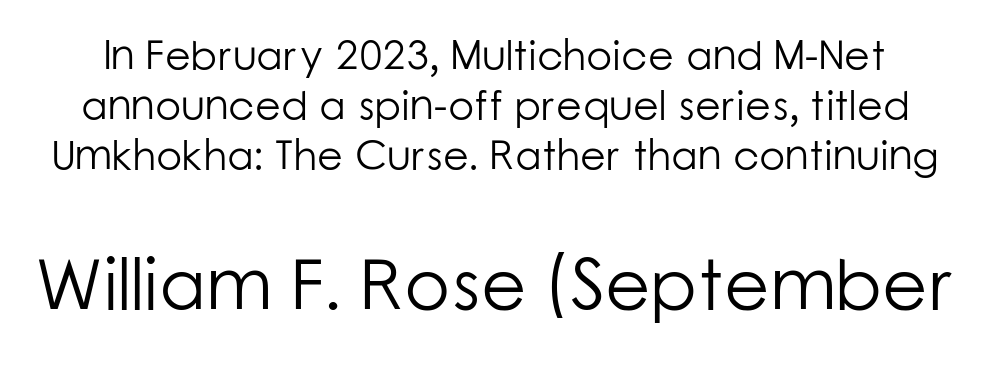
{"serif": "no", "italic": "no", "bold": "no", "weight": "light", "width": "normal", "stroke_contrast": "low", "x_height": "medium", "monospaced": "no", "underline": "no", "line_spacing_ratio": 1.19, "letter_spacing": "normal", "letter_spacing_em": 0.0, "larger_block": "second", "size_ratio": 1.76, "glyph_px": 74}
